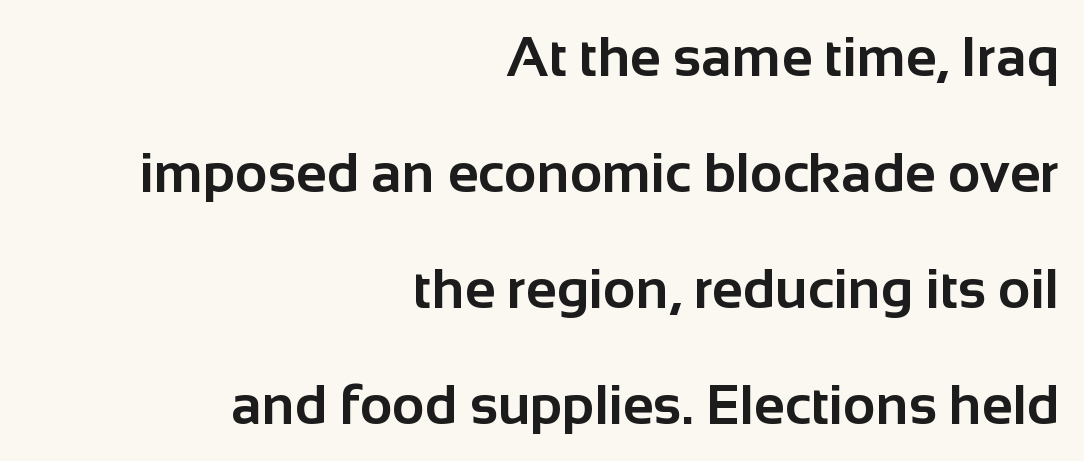
{"serif": "no", "italic": "no", "bold": "yes", "weight": "bold", "width": "normal", "stroke_contrast": "low", "x_height": "medium", "monospaced": "no", "underline": "no", "align": "right", "line_spacing": "loose", "line_spacing_ratio": 2.07, "letter_spacing": "normal", "letter_spacing_em": 0.0, "glyph_px": 56}
